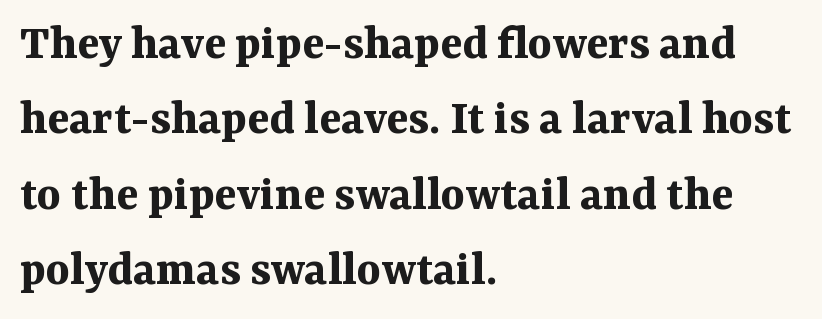
{"serif": "yes", "italic": "no", "bold": "yes", "weight": "bold", "width": "normal", "stroke_contrast": "medium", "x_height": "medium", "monospaced": "no", "underline": "no", "align": "left", "line_spacing": "normal", "line_spacing_ratio": 1.48, "letter_spacing": "normal", "letter_spacing_em": 0.0, "glyph_px": 51}
